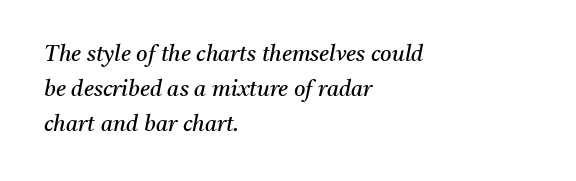
The typeface has the unassuming heft of standard copy or less. Does extra space separate the letters? No, they use regular spacing. Line starts are locked; line ends wander. This is oblique type, the kind used for emphasis or titles. Interline gaps are of average width in this sample.
